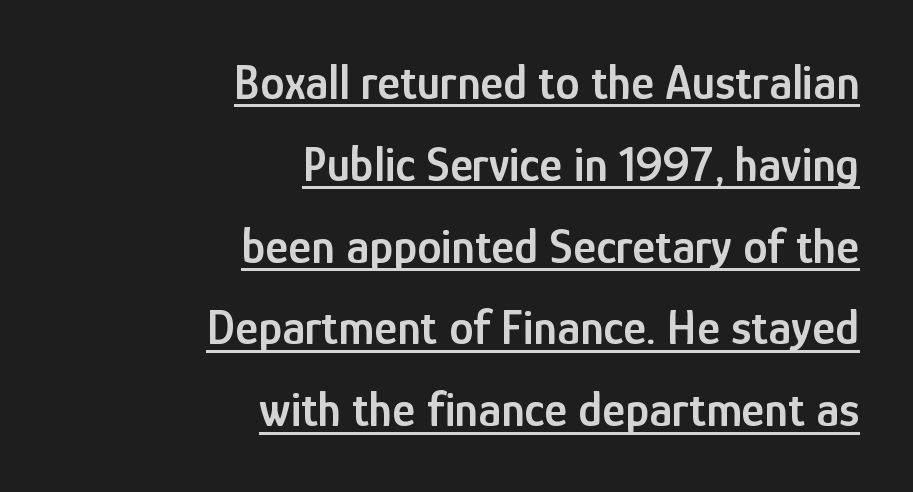
The image shows 49 px semibold, condensed sans-serif type, upright; set right-aligned, normal line spacing (1.67x), normal letter spacing, underlined; low stroke contrast and a medium x-height.
